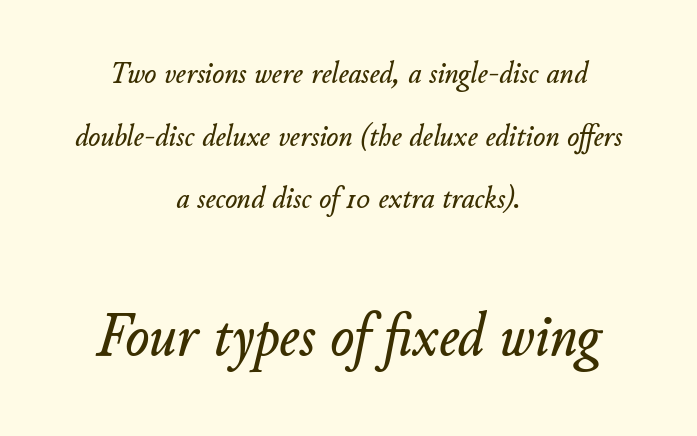
Q: Is the text italic (slanted)? A: Yes, it leans right by about 11 degrees.
Q: Is the text underlined? A: No.
Q: How is the paragraph aligned? A: Centered.
Q: Is the spacing between letters normal or unusually wide? A: Normal.
Q: Is the spacing between lines tight, normal or loose? A: Loose.
Q: Which block of text is set in a larger size, the first (top) or the second (bottom)? A: The second (bottom) one.
Q: Width (condensed, normal, or wide)? A: Normal.
Q: Stroke contrast? A: Low.
Q: x-height? A: Small.
Q: Monospaced? A: No.
